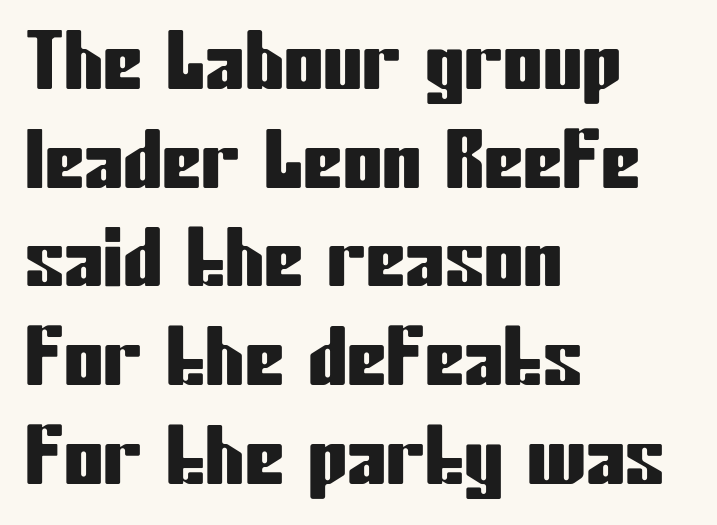
Q: Is the text italic (slanted)? A: No, it is upright.
Q: Is the typeface a serif or a sans-serif typeface? A: Sans-serif.
Q: Is the text underlined? A: No.
Q: How is the paragraph aligned? A: Left-aligned.
Q: Is the spacing between letters normal or unusually wide? A: Normal.
Q: Is the spacing between lines tight, normal or loose? A: Normal.
Q: Width (condensed, normal, or wide)? A: Condensed.
Q: Stroke contrast? A: Low.
Q: x-height? A: Medium.
Q: Monospaced? A: No.
